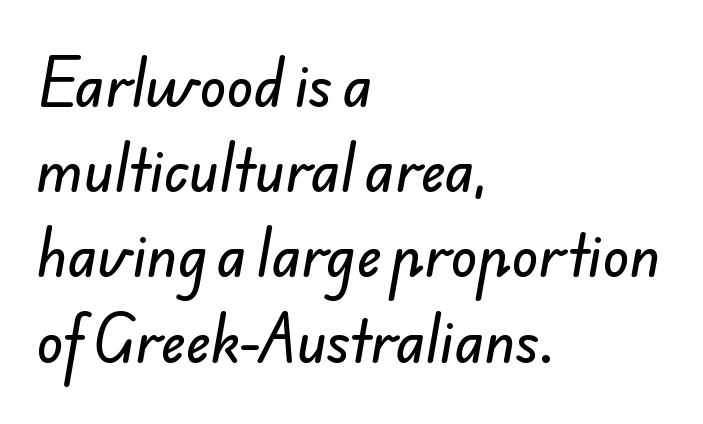
The strip under each line holds only bare page. A typesetter would call this proportional, since set widths differ per character. Typographically, this falls in the sans-serif category. Typeset ragged right — the left edge is the straight one.
